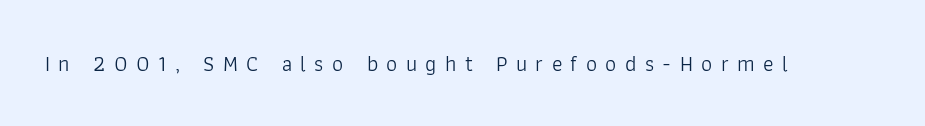
Q: Is the text bold? A: No.
Q: Is the text italic (slanted)? A: No, it is upright.
Q: Is the text underlined? A: No.
Q: Is the spacing between letters normal or unusually wide? A: Unusually wide.
